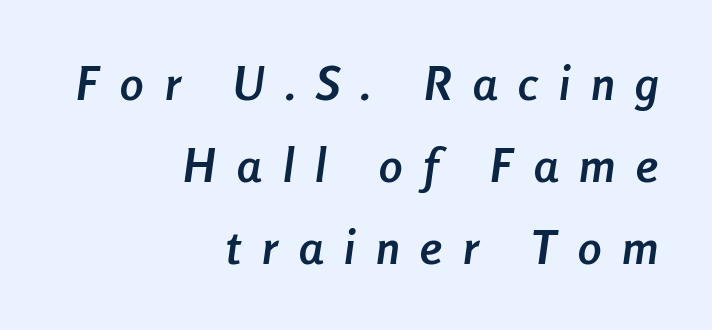
Is this a fixed-width face? No — the glyphs have proportional, varying widths. Each row of text sits above clean, open space. The whole block is typeset with a tilt. One-word summary of the alignment: right. Thick stems and heavy bowls — unmistakably bold.
